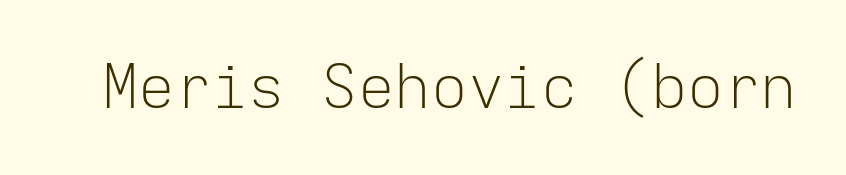
{"serif": "no", "italic": "no", "bold": "no", "weight": "light", "width": "normal", "stroke_contrast": "low", "x_height": "medium", "monospaced": "yes", "underline": "no", "letter_spacing": "normal", "letter_spacing_em": 0.0, "glyph_px": 61}
